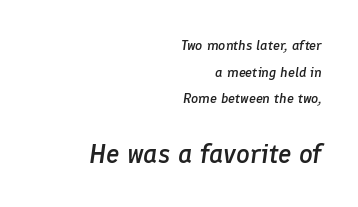
Each row of text sits above clean, open space. The leading is generous, giving the passage an open texture. Glyph-to-glyph distance matches everyday printed text. Casual observation: everything's shoved over to the right. These words are printed semibold, heavier than regular yet not bold.
